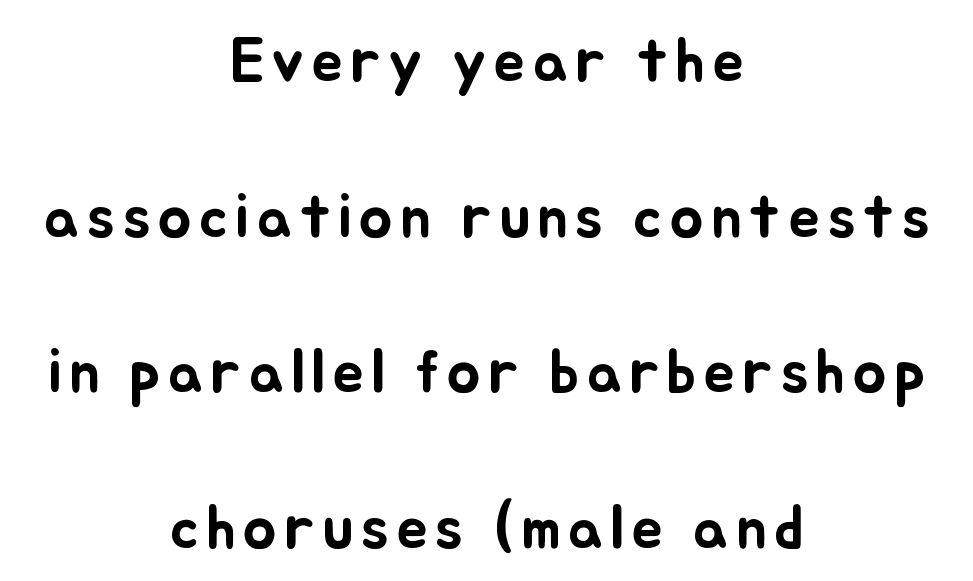
If you folded the block vertically in half, each line would mirror itself in length. Underline: absent. Notice the wide empty band between every row — that's loose leading. Notice how the stems are strictly vertical — no italics here. Do the characters align in a grid? No, the font is proportional.
